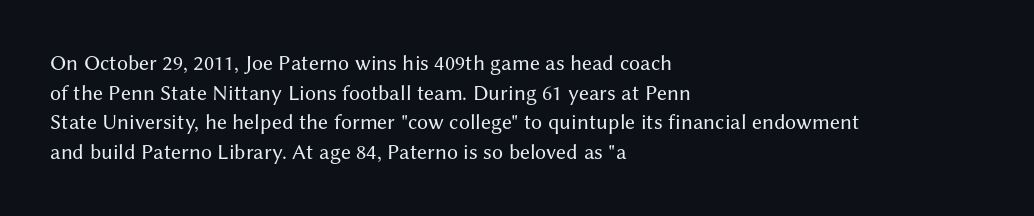
Unmarked baselines from the first word to the last. The designer left line spacing at the default. The rendering anchors every line to the left-hand side. The gaps between neighbouring characters are ordinary and unremarkable. The type sits square on the baseline with zero lean.
